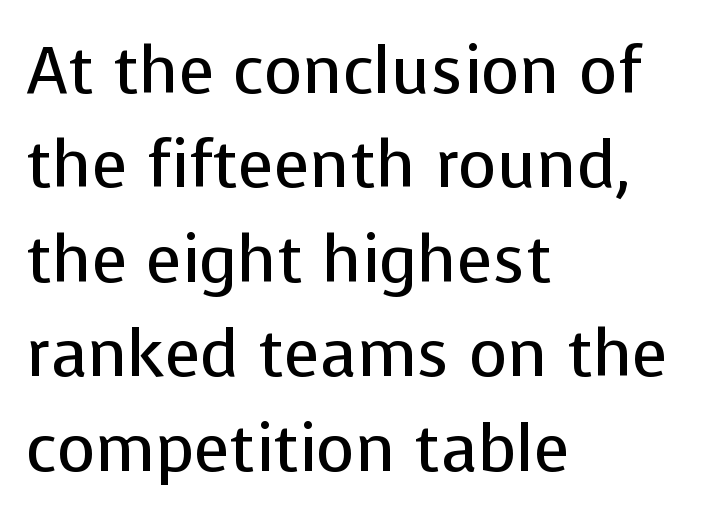
The glyphs are unaccompanied by any horizontal stroke below them. Summary of vertical rhythm: regular, with standard interline spacing. Note the varied advance widths — an 'i' is clearly narrower than an 'm'. You could call the tracking neutral — neither tight nor loose. The typesetter chose a ragged-right arrangement here. The typeface chosen for these lines omits serifs.
